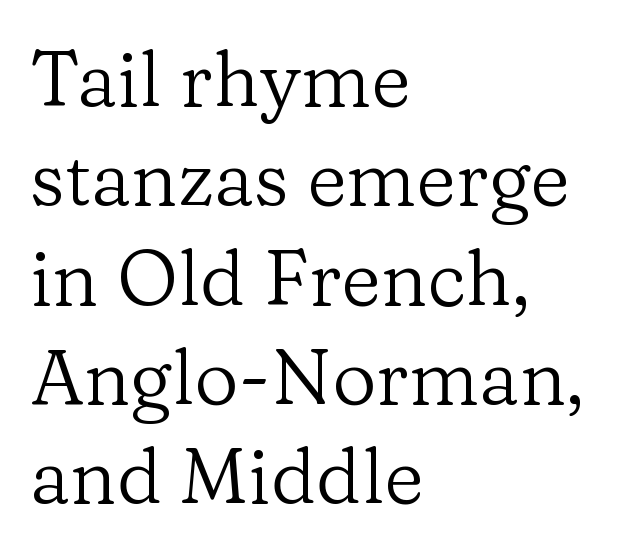
Q: Is the text bold? A: No.
Q: Is the text italic (slanted)? A: No, it is upright.
Q: Is the typeface a serif or a sans-serif typeface? A: Serif.
Q: Is the text underlined? A: No.
Q: How is the paragraph aligned? A: Left-aligned.
Q: Is the spacing between letters normal or unusually wide? A: Normal.
Q: Is the spacing between lines tight, normal or loose? A: Normal.
Q: Width (condensed, normal, or wide)? A: Normal.
Q: Stroke contrast? A: Low.
Q: x-height? A: Medium.
Q: Monospaced? A: No.
